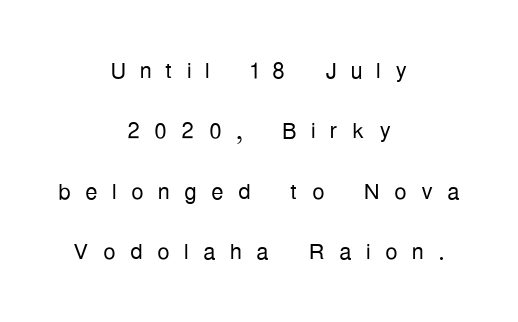
Regarding leading, the lines here are spaced well apart. This rendering widens character spacing well past its baseline value. A roman cut, with each character standing at attention. These lines stack symmetrically, like a column narrowing and widening about its center. Spacing verdict: proportional, widths tailored to each character. Honestly, there is no underline to notice here at all.
